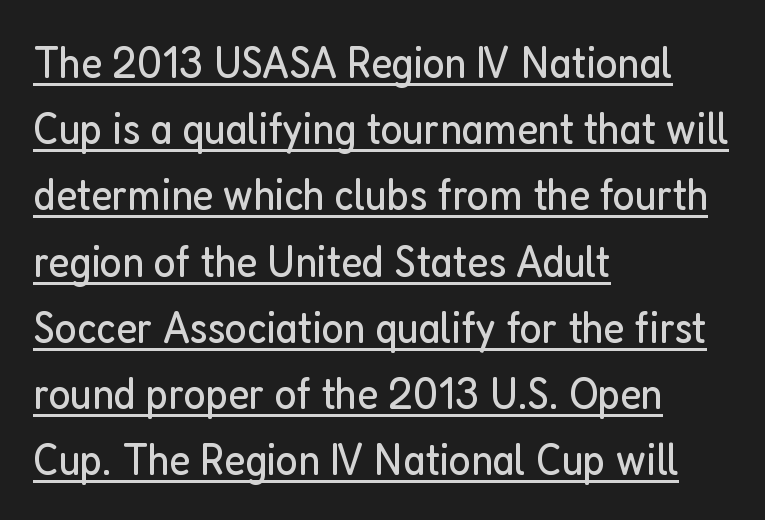
The image shows 46 px regular-weight, condensed sans-serif type, upright; set left-aligned, normal line spacing (1.44x), normal letter spacing, underlined; low stroke contrast and a medium x-height.
